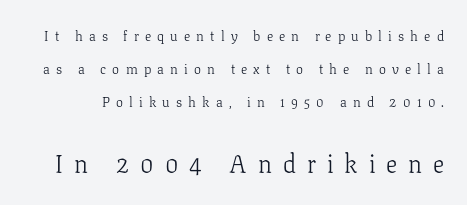
{"italic": "no", "bold": "no", "underline": "no", "line_spacing": "loose", "line_spacing_ratio": 2.34, "letter_spacing": "wide", "letter_spacing_em": 0.44, "larger_block": "second", "size_ratio": 1.79, "glyph_px": 25}
